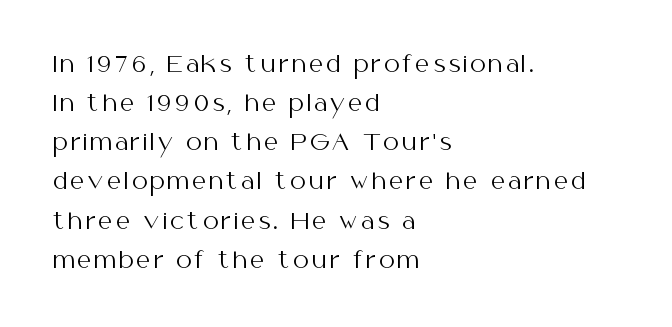
{"italic": "no", "bold": "no", "underline": "no", "align": "left", "line_spacing_ratio": 1.78, "glyph_px": 22}
